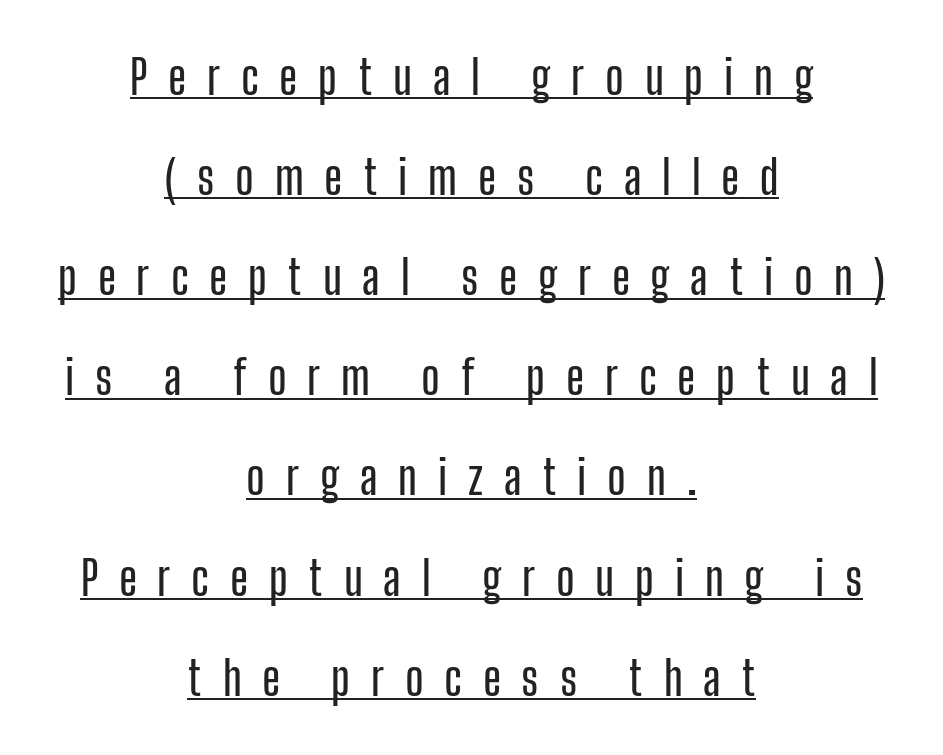
It's the straight-up-and-down kind of type. Each letter's strokes conclude bluntly, with no projecting serifs. If you measured baseline to baseline, you'd find a long distance. This is underlined copy, the kind a proofreader might mark for attention. Tracking here is generous; glyphs stand well apart from one another. The setting favours the middle, as headings and verse often do.
